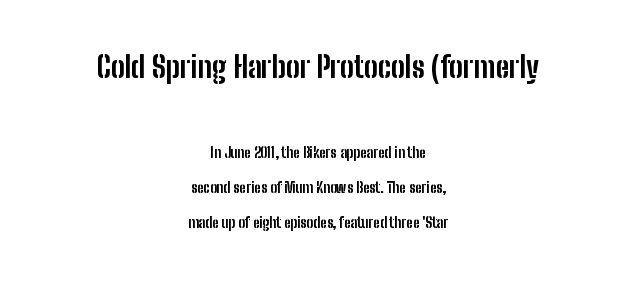
Vertical strokes here are truly vertical. Each letter keeps its own natural width here, so spacing adapts to shape. Font category for this specimen: sans-serif. There is no visible air inserted between adjacent glyphs. A centered setting, common on invitations and titles, is used for this passage. The glyphs have the mass of a bold cut.
